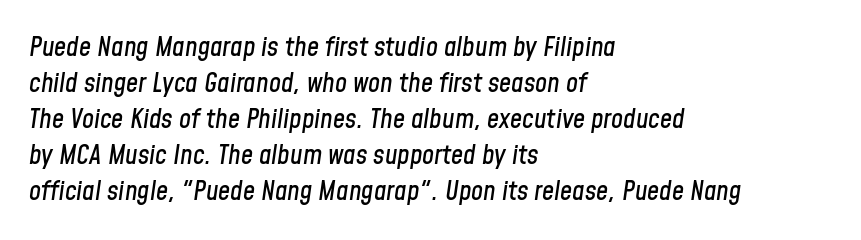
Default kerning and tracking; the words read as compact shapes. The foot of each line stays bare and open. The letters are slanted; this is an italic face. Students, observe: this is what conventionally led text looks like. Alignment: flush left.
